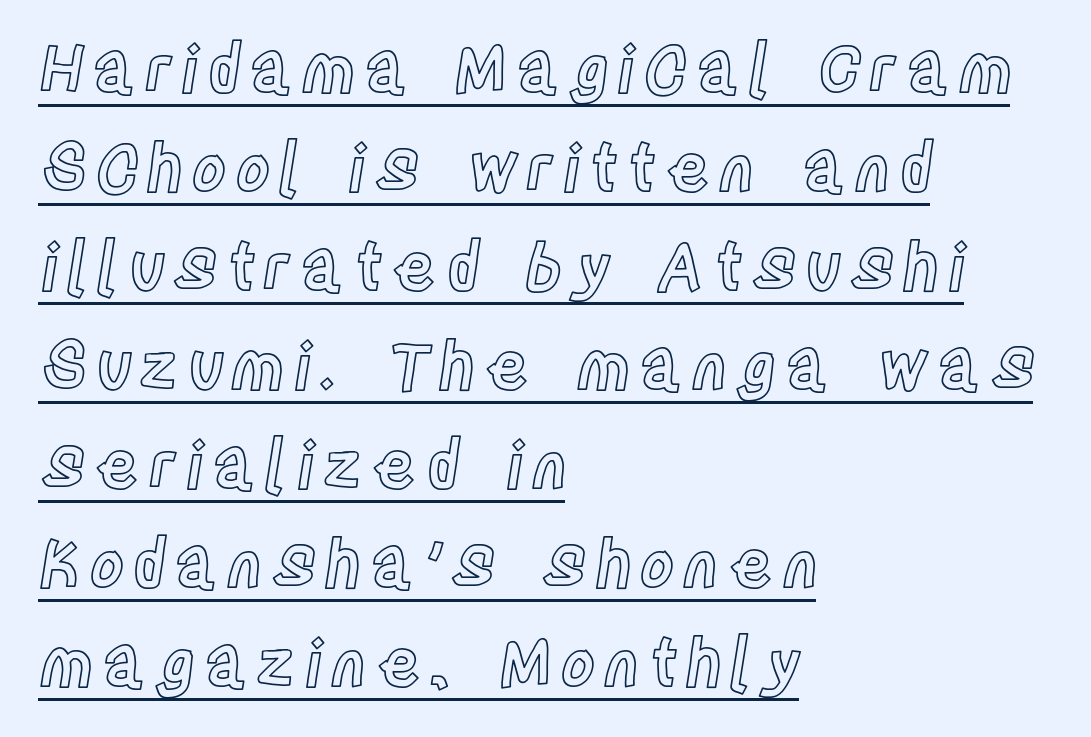
Q: Is the text italic (slanted)? A: Yes.
Q: Is the text underlined? A: Yes.
Q: How is the paragraph aligned? A: Left-aligned.
Q: Is the spacing between lines tight, normal or loose? A: Normal.
Q: Width (condensed, normal, or wide)? A: Condensed.
Q: x-height? A: Large.
Q: Monospaced? A: No.
